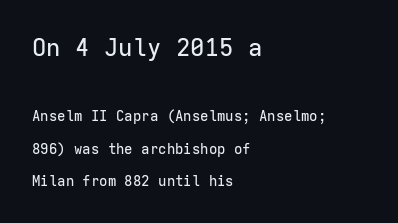
Q: Is the text italic (slanted)? A: No, it is upright.
Q: Is the text underlined? A: No.
Q: How is the paragraph aligned? A: Left-aligned.
Q: Is the spacing between letters normal or unusually wide? A: Normal.
Q: Is the spacing between lines tight, normal or loose? A: Loose.
Q: Which block of text is set in a larger size, the first (top) or the second (bottom)? A: The first (top) one.
